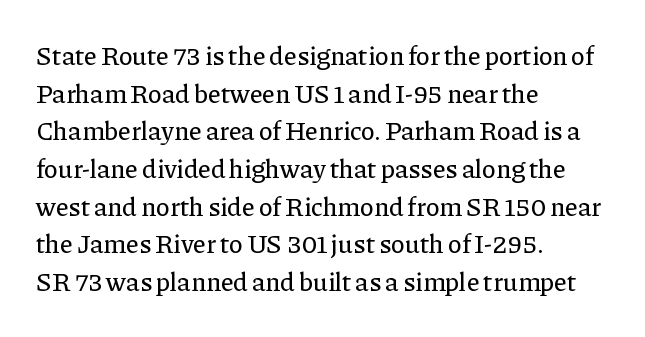
Q: Is the text italic (slanted)? A: No, it is upright.
Q: Is the text underlined? A: No.
Q: How is the paragraph aligned? A: Left-aligned.
Q: Is the spacing between letters normal or unusually wide? A: Normal.
Q: Is the spacing between lines tight, normal or loose? A: Normal.
